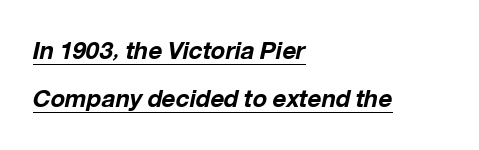
These lines stand farther apart than default settings would place them. Would a proofreader flag this as italicized? Yes. Compared with undecorated copy, this sample adds a rule below the words. You could call the tracking neutral — neither tight nor loose. Casual observation: everything's shoved over to the left.
